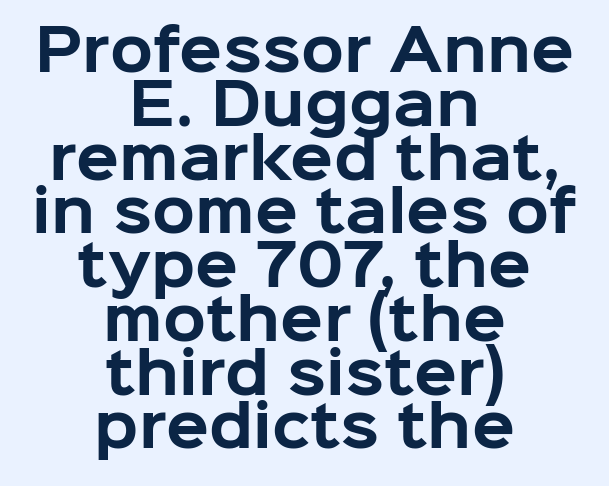
The space between consecutive lines is stingy. These lines are centered, leaving both edges ragged. Between one letter and the next there's only the usual sliver of space. Style check: upright. Heavy, bold letterforms.
